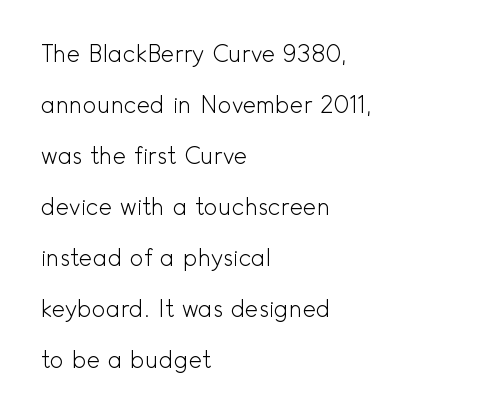
The image shows 23 px text type, upright; set left-aligned, loose line spacing (2.22x), normal letter spacing, not underlined.
